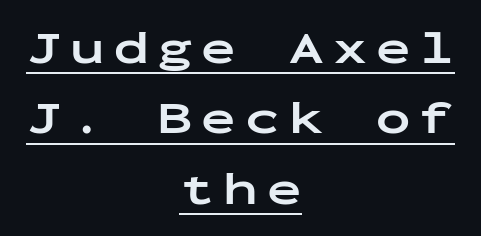
Summary of weight: heavy, a full bold. How are the letters spaced? Widely, with obvious added tracking. Think of a typewriter: that constant character pitch is what you see here. Note: no serifs on the glyphs.
